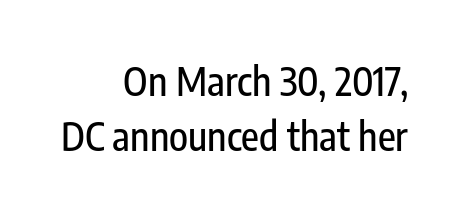
These lines are rendered in a variable-pitch font. The gaps between neighbouring characters are ordinary and unremarkable. Designer's note — italics off, roman on. Serifs: no, the terminals of the letterforms are clean. Alignment: flush right.
